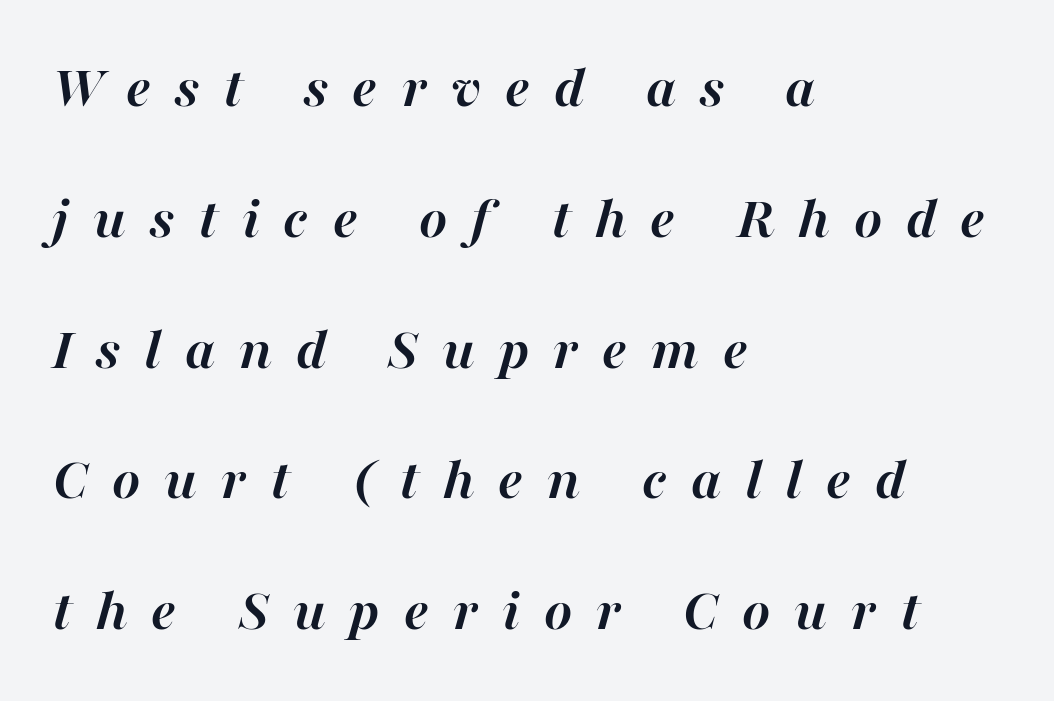
The image shows 60 px semibold type, italic (leaning right); set left-aligned, loose line spacing (2.18x), unusually wide letter spacing (+0.4 em), not underlined; high stroke contrast and a medium x-height.
